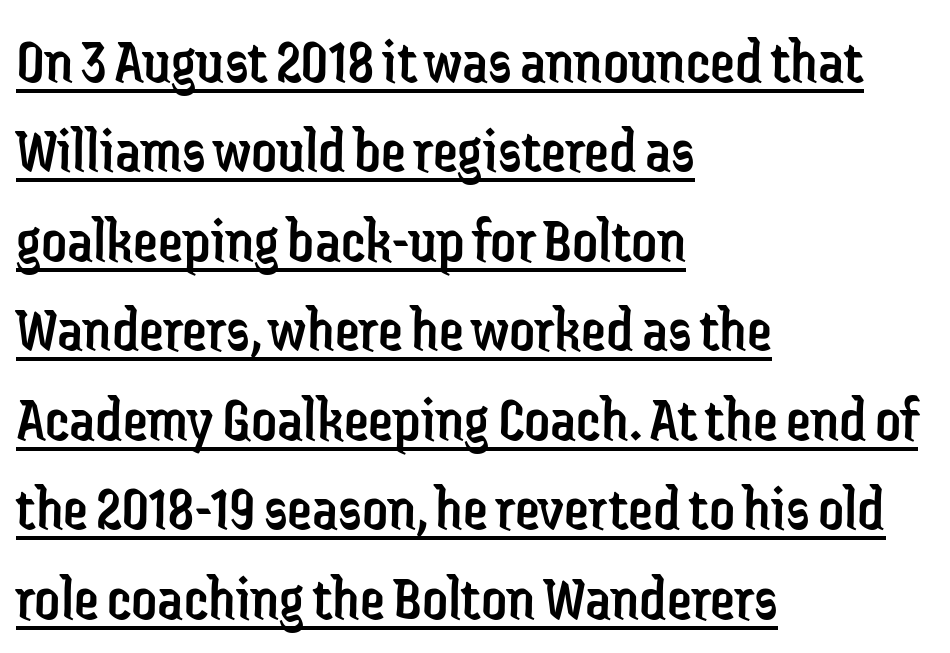
Beneath each row of characters lies a ruled line. The axis of the letterforms is exactly vertical. The letters advance in unequal steps, a hallmark of proportional type. Tracking value appears to be zero — textbook default spacing. The weight would be labelled regular, book, light, or lighter still.
